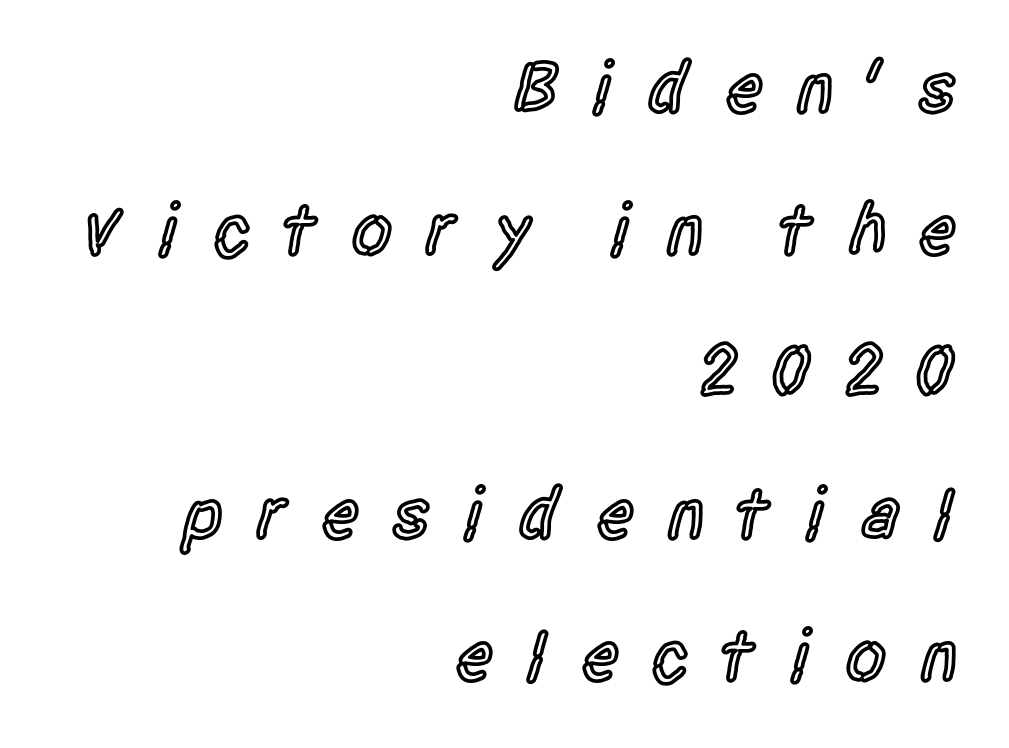
Q: Is the text bold? A: Semi-bold.
Q: Is the text italic (slanted)? A: Yes.
Q: Is the typeface a serif or a sans-serif typeface? A: Sans-serif.
Q: Is the text underlined? A: No.
Q: How is the paragraph aligned? A: Right-aligned.
Q: Is the spacing between letters normal or unusually wide? A: Unusually wide.
Q: Is the spacing between lines tight, normal or loose? A: Loose.
Q: Width (condensed, normal, or wide)? A: Condensed.
Q: x-height? A: Large.
Q: Monospaced? A: No.
